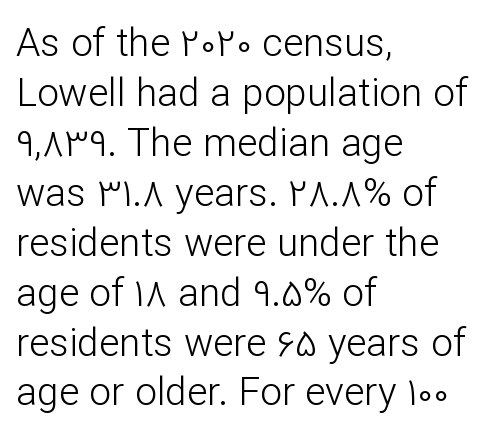
The image shows 39 px light sans-serif type, upright; set left-aligned, normal line spacing (1.28x), normal letter spacing, not underlined; low stroke contrast and a medium x-height.
